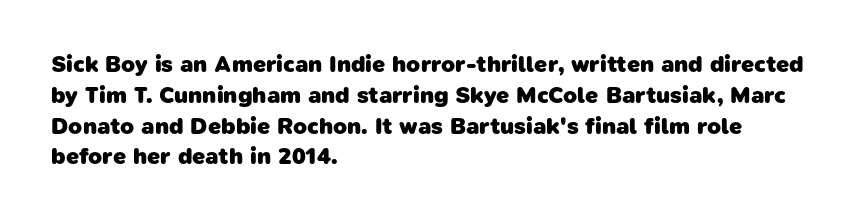
The image shows 23 px bold type; set left-aligned, normal line spacing (1.34x), normal letter spacing, not underlined.
